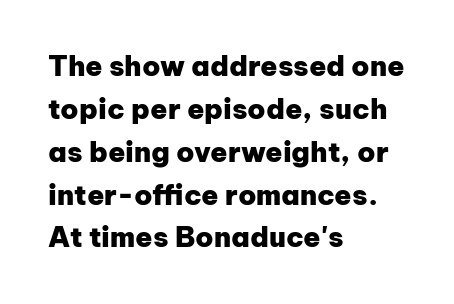
{"serif": "no", "italic": "no", "bold": "yes", "weight": "heavy", "width": "normal", "stroke_contrast": "low", "x_height": "medium", "monospaced": "no", "underline": "no", "align": "left", "line_spacing": "normal", "line_spacing_ratio": 1.53, "letter_spacing": "normal", "letter_spacing_em": 0.0, "glyph_px": 28}
